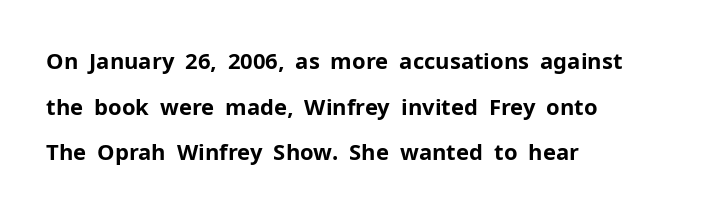
{"italic": "no", "bold": "yes", "underline": "no", "align": "left", "line_spacing": "loose", "line_spacing_ratio": 2.07, "letter_spacing": "normal", "letter_spacing_em": 0.0, "glyph_px": 22}
